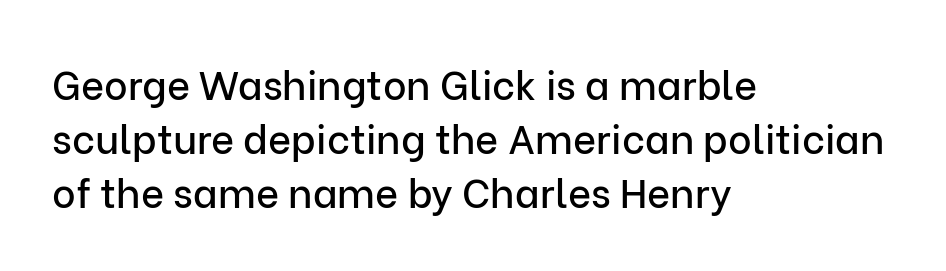
{"serif": "no", "italic": "no", "width": "normal", "stroke_contrast": "low", "x_height": "medium", "monospaced": "no", "underline": "no", "align": "left", "line_spacing": "normal", "line_spacing_ratio": 1.35, "letter_spacing": "normal", "letter_spacing_em": 0.0, "glyph_px": 40}
